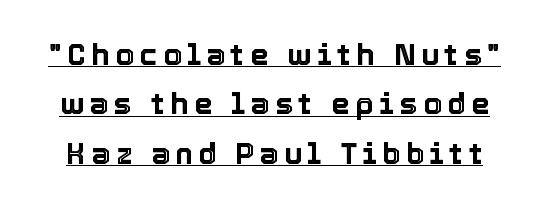
Leading matches the norm, producing a regular column. Note the varied advance widths — an 'i' is clearly narrower than an 'm'. Looks like someone drew a line under every word here. A roman cut, with each character standing at attention.
